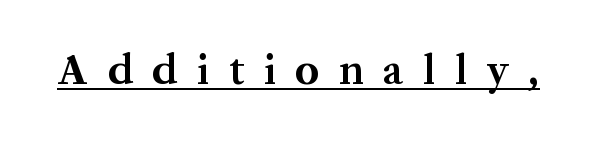
The image shows 43 px bold serif type, upright; set unusually wide letter spacing (+0.45 em), underlined; medium stroke contrast and a medium x-height.
